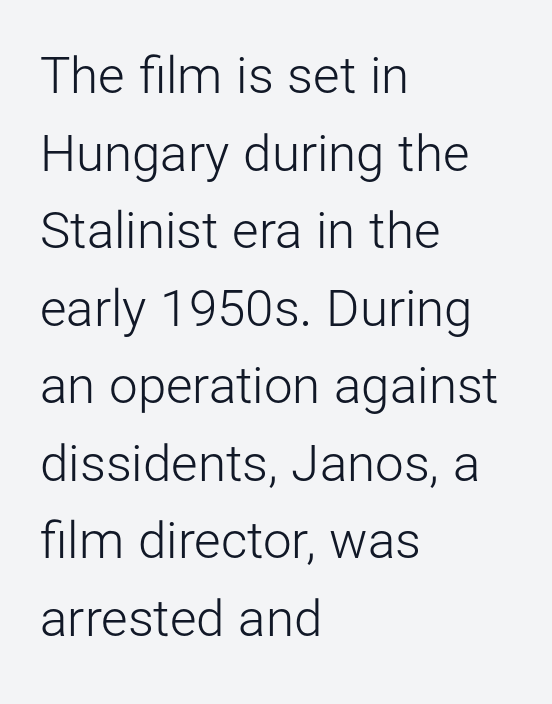
You can tell it's not italic because the verticals are truly vertical. The zone under the glyphs is completely vacant. Words appear dense and cohesive because spacing is normal. This sample is left-justified, so line endings fall wherever the words run out. Varying glyph widths throughout — classic text-font behaviour. The text was rendered using a sans face with plain stroke endings.
